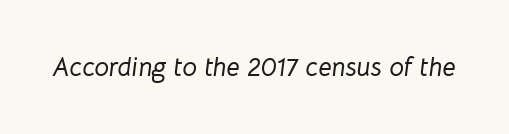
The face used here is rendered with its standard letterfit. The glyphs are unaccompanied by any horizontal stroke below them. Style check: oblique.
